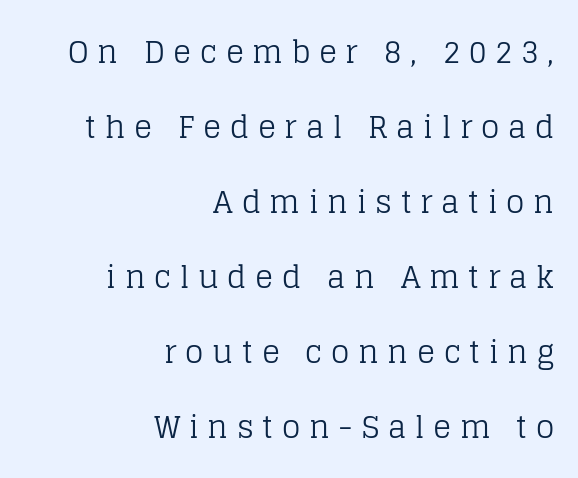
Q: Is the text bold? A: No.
Q: Is the text italic (slanted)? A: No, it is upright.
Q: Is the typeface a serif or a sans-serif typeface? A: Serif.
Q: Is the text underlined? A: No.
Q: How is the paragraph aligned? A: Right-aligned.
Q: Is the spacing between letters normal or unusually wide? A: Unusually wide.
Q: Is the spacing between lines tight, normal or loose? A: Loose.
Q: Width (condensed, normal, or wide)? A: Normal.
Q: Stroke contrast? A: Low.
Q: x-height? A: Large.
Q: Monospaced? A: No.
